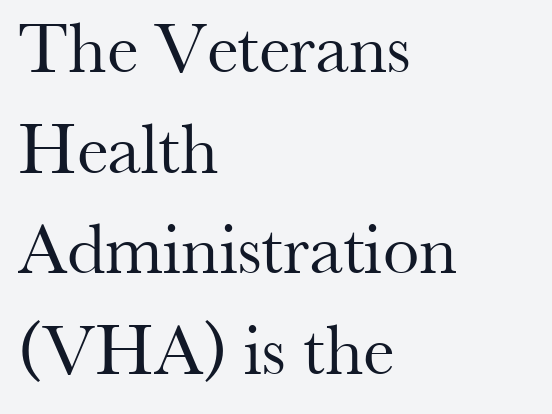
This sample keeps an unexceptional amount of space between lines. The passage shown is not underscored anywhere. Characters follow at the spacing the type designer built in. Spacing verdict: proportional, widths tailored to each character. Is the block centered? No — it sits flush against the left margin. This reads as an unemphasized weight, regular at the heaviest.
